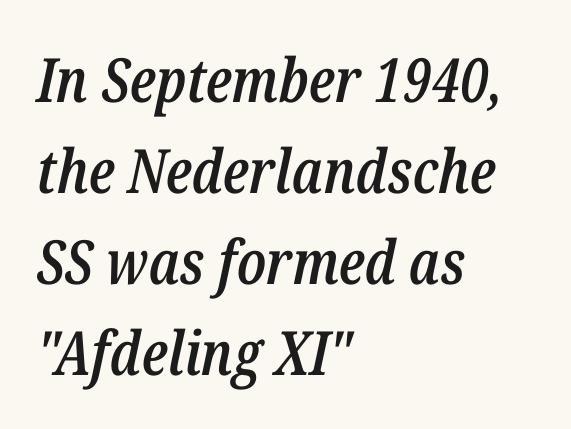
Q: Is the text bold? A: Semi-bold.
Q: Is the text italic (slanted)? A: Yes, it leans right by about 12 degrees.
Q: Is the text underlined? A: No.
Q: How is the paragraph aligned? A: Left-aligned.
Q: Is the spacing between letters normal or unusually wide? A: Normal.
Q: Is the spacing between lines tight, normal or loose? A: Normal.
Q: Width (condensed, normal, or wide)? A: Condensed.
Q: Stroke contrast? A: Low.
Q: x-height? A: Medium.
Q: Monospaced? A: No.
